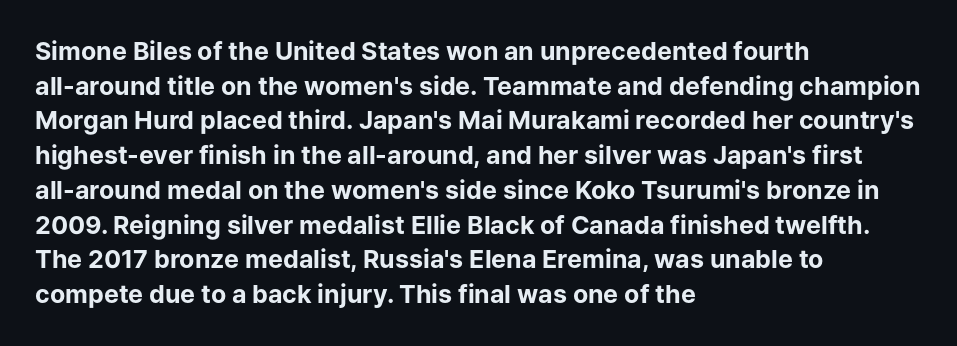
Q: Is the text bold? A: Yes.
Q: Is the text italic (slanted)? A: No, it is upright.
Q: Is the text underlined? A: No.
Q: How is the paragraph aligned? A: Left-aligned.
Q: Is the spacing between letters normal or unusually wide? A: Normal.
Q: Is the spacing between lines tight, normal or loose? A: Normal.
